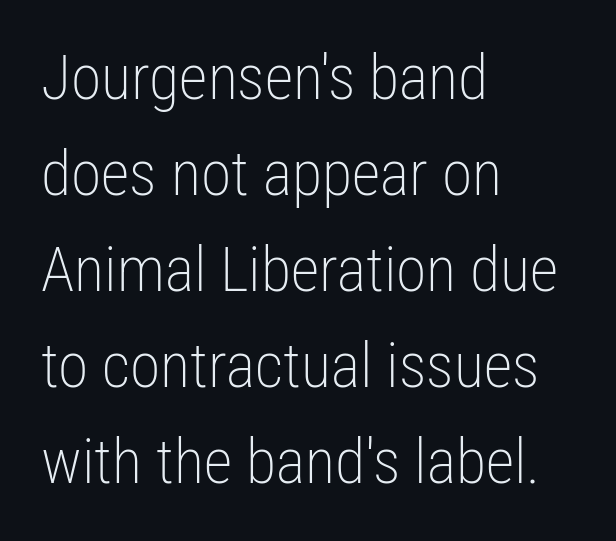
Stroke terminals: plain, sans-serif. Students, note that the glyphs here touch the page at normal intervals. The gap between lines stays unmarked. The letters advance in unequal steps, a hallmark of proportional type. Alignment: flush left. Is this a heavy cut? Hardly; it is regular or lighter.
